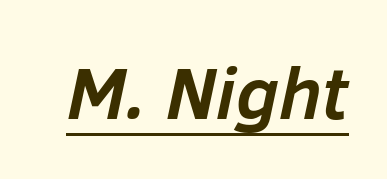
Q: Is the text bold? A: Yes.
Q: Is the text italic (slanted)? A: Yes, it leans right by about 12 degrees.
Q: Is the text underlined? A: Yes.
Q: Is the spacing between letters normal or unusually wide? A: Normal.
Q: Width (condensed, normal, or wide)? A: Normal.
Q: Stroke contrast? A: Low.
Q: x-height? A: Medium.
Q: Monospaced? A: No.
